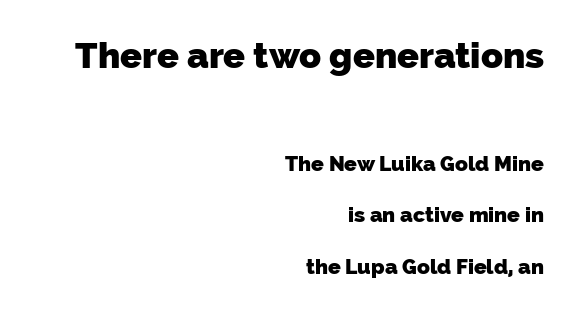
The image shows 36 px heavy sans-serif type; set right-aligned, loose line spacing (2.45x), normal letter spacing, not underlined; the first (top) block is 1.71x larger; low stroke contrast and a medium x-height.
